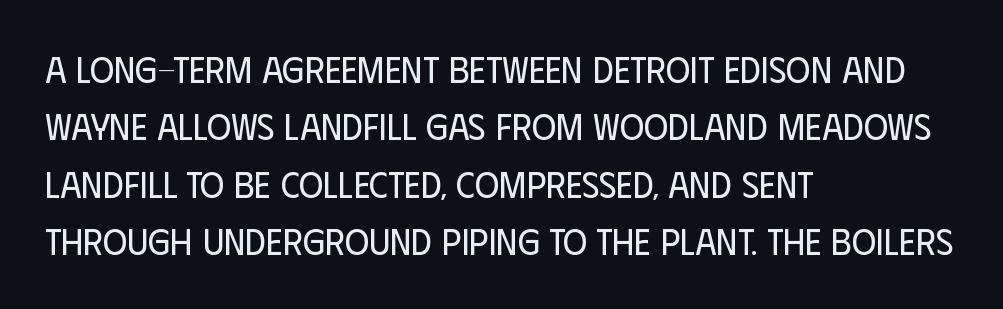
The image shows 37 px regular-weight, condensed sans-serif type, upright; set left-aligned, normal line spacing (1.55x), normal letter spacing, not underlined; low stroke contrast and a large x-height.
